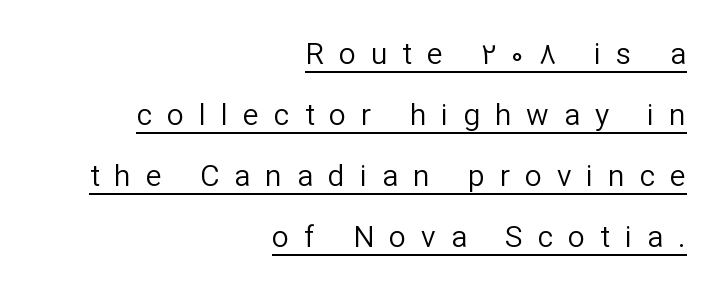
{"serif": "no", "italic": "no", "bold": "no", "weight": "regular", "width": "normal", "stroke_contrast": "low", "x_height": "medium", "monospaced": "no", "underline": "yes", "align": "right", "line_spacing": "loose", "line_spacing_ratio": 2.03, "letter_spacing": "wide", "letter_spacing_em": 0.5, "glyph_px": 30}
